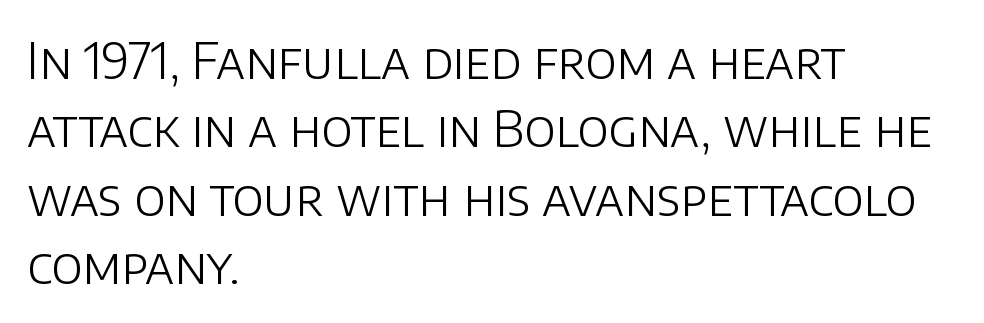
The image shows 50 px light sans-serif type, upright; set left-aligned, normal line spacing (1.37x), normal letter spacing, not underlined; low stroke contrast and a large x-height.
